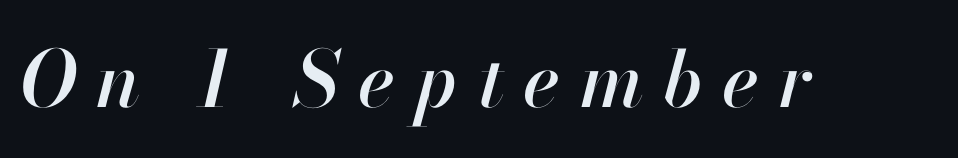
The image shows 78 px text type, italic (leaning right); set unusually wide letter spacing (+0.25 em), not underlined; high stroke contrast and a small x-height.
